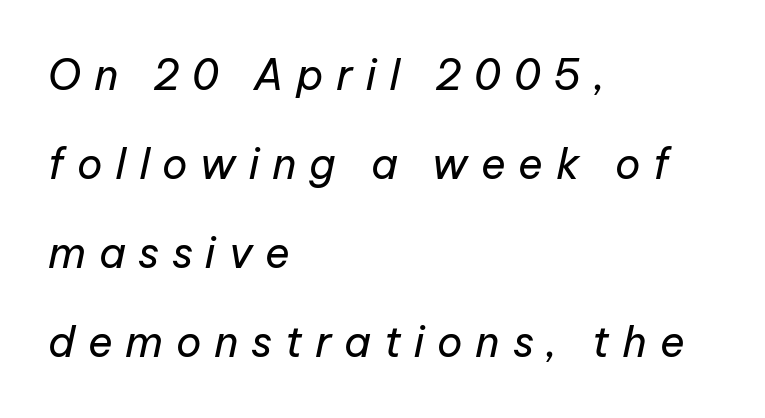
{"italic": "yes", "lean": "right", "slant_degrees": 12, "bold": "no", "weight": "regular", "width": "normal", "stroke_contrast": "low", "x_height": "medium", "monospaced": "no", "underline": "no", "align": "left", "line_spacing": "loose", "line_spacing_ratio": 2.12, "letter_spacing": "wide", "letter_spacing_em": 0.3, "glyph_px": 42}
